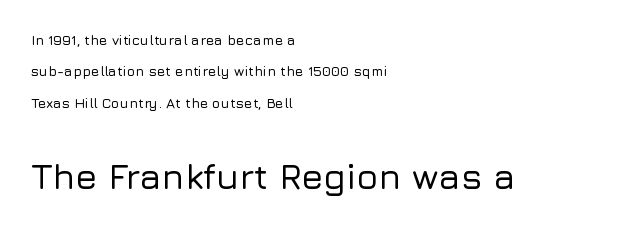
These lines stand farther apart than default settings would place them. Here the designer chose a conventional face with non-uniform glyph widths. The following chunk of copy outweighs the initial chunk in type size. The letterforms sit shoulder to shoulder at normal distance. Unlike a traditional serif, this face leaves its strokes unadorned.
